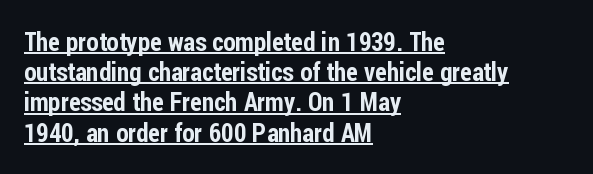
{"italic": "no", "underline": "yes", "align": "left", "line_spacing_ratio": 1.21, "letter_spacing": "normal", "letter_spacing_em": 0.0, "glyph_px": 25}
